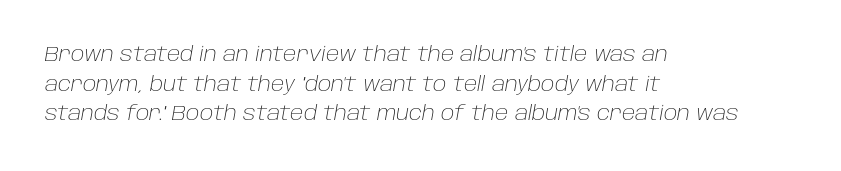
{"italic": "yes", "lean": "right", "slant_degrees": 10, "bold": "no", "underline": "no", "align": "left", "line_spacing": "normal", "line_spacing_ratio": 1.48, "letter_spacing": "normal", "letter_spacing_em": 0.0, "glyph_px": 20}
